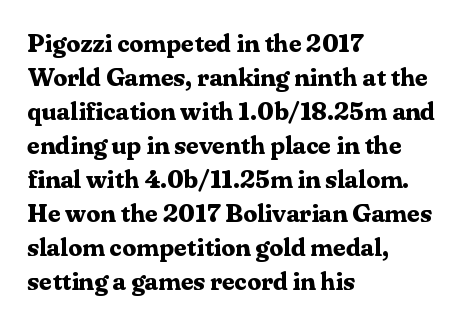
The image shows 25 px bold type, upright; set left-aligned, normal line spacing (1.36x), normal letter spacing, not underlined.
